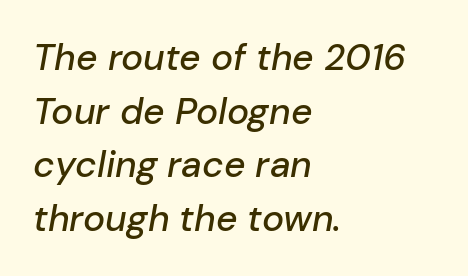
The image shows 37 px text type, italic (leaning right); set left-aligned, normal line spacing (1.45x), normal letter spacing, not underlined; low stroke contrast and a medium x-height.
